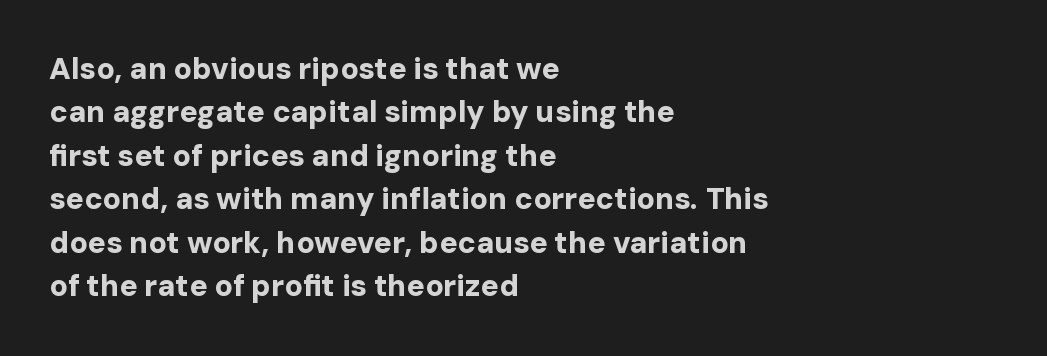
Words float on clear page, feet unadorned. Vertical strokes here are truly vertical. Typographic density is high because the face is bold. Spacing between characters is what you'd get straight out of the box. Every row of glyphs begins at an identical x-position on the left.
